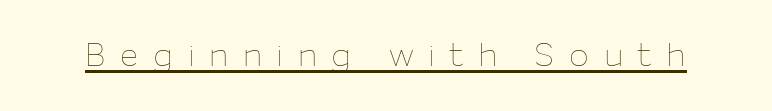
Think of a printed novel: that variable character pitch is what you see here. No italicization has been applied; the sample stays upright. The rendering inserts visible extra space after every character. The string is rendered with underlining switched on. Bold? No — there's no thickening of the strokes.
